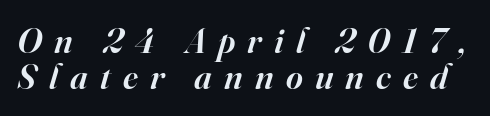
{"serif": "yes", "italic": "yes", "lean": "right", "slant_degrees": 16, "bold": "semi", "weight": "semibold", "width": "normal", "stroke_contrast": "high", "x_height": "small", "monospaced": "no", "underline": "no", "line_spacing": "tight", "line_spacing_ratio": 0.99, "letter_spacing": "wide", "letter_spacing_em": 0.34, "glyph_px": 36}
